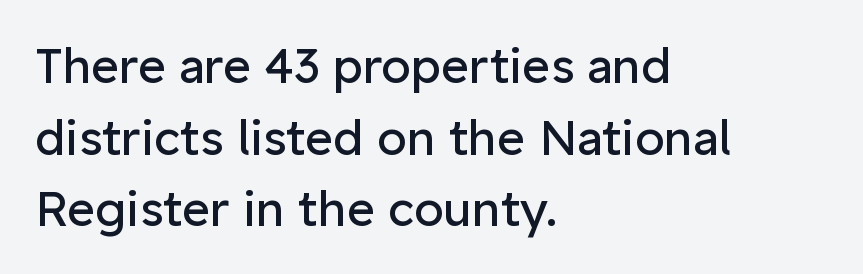
A sans-serif font was chosen for this passage. Does the copy run flush right? No — it runs flush left. Regular leading. The area under the type is left untouched. Words appear dense and cohesive because spacing is normal. Posture: vertical.
